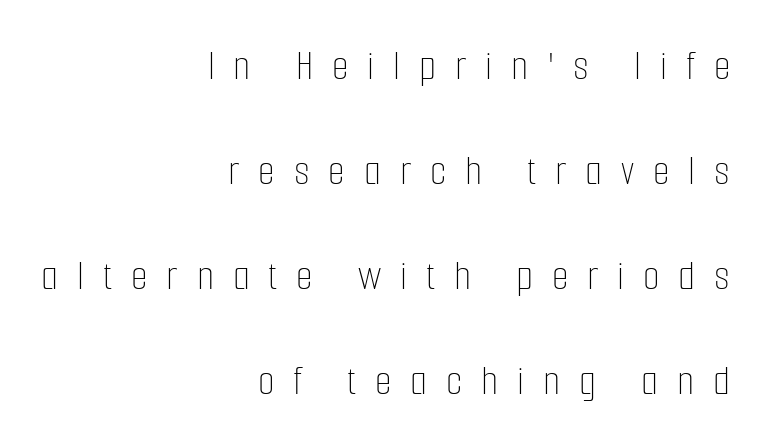
Q: Is the text bold? A: No.
Q: Is the text italic (slanted)? A: No, it is upright.
Q: Is the text underlined? A: No.
Q: How is the paragraph aligned? A: Right-aligned.
Q: Is the spacing between letters normal or unusually wide? A: Unusually wide.
Q: Is the spacing between lines tight, normal or loose? A: Loose.
Q: Width (condensed, normal, or wide)? A: Condensed.
Q: Stroke contrast? A: Low.
Q: x-height? A: Medium.
Q: Monospaced? A: No.
